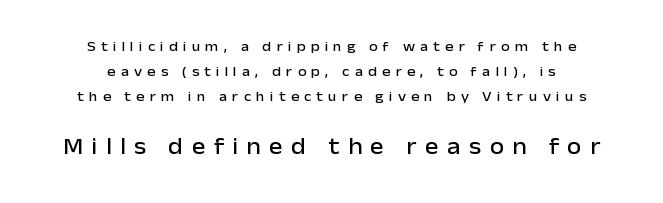
Q: Is the text italic (slanted)? A: No, it is upright.
Q: Is the text underlined? A: No.
Q: How is the paragraph aligned? A: Centered.
Q: Is the spacing between letters normal or unusually wide? A: Unusually wide.
Q: Which block of text is set in a larger size, the first (top) or the second (bottom)? A: The second (bottom) one.
